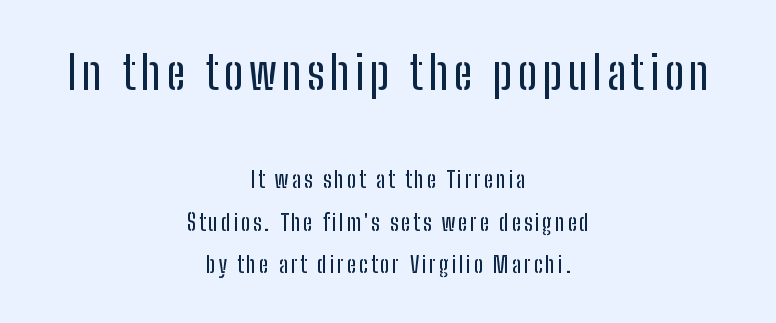
Q: Is the text italic (slanted)? A: No, it is upright.
Q: Is the typeface a serif or a sans-serif typeface? A: Sans-serif.
Q: Is the text underlined? A: No.
Q: How is the paragraph aligned? A: Centered.
Q: Which block of text is set in a larger size, the first (top) or the second (bottom)? A: The first (top) one.
Q: Width (condensed, normal, or wide)? A: Condensed.
Q: Stroke contrast? A: Low.
Q: x-height? A: Medium.
Q: Monospaced? A: No.
